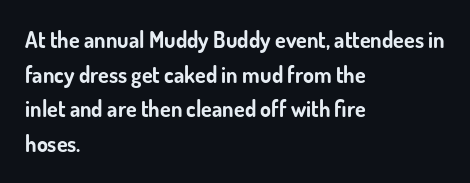
{"italic": "no", "bold": "yes", "underline": "no", "align": "left", "line_spacing": "normal", "line_spacing_ratio": 1.57, "letter_spacing": "normal", "letter_spacing_em": 0.0, "glyph_px": 22}
